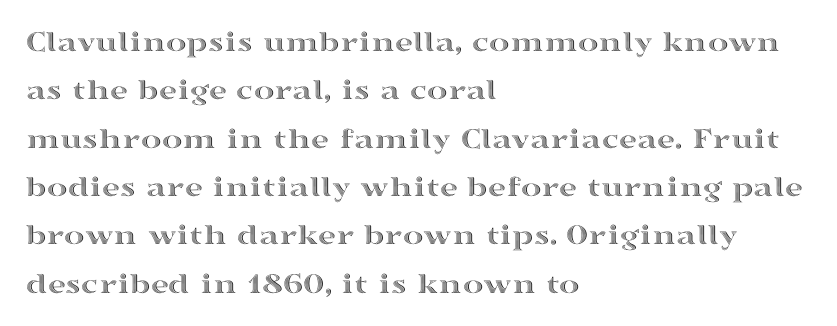
The letters stand straight up with perfectly vertical stems. This rendering leaves character spacing at its baseline value. The baseline area is clear. If you measured baseline to baseline, you'd find a middling distance.
